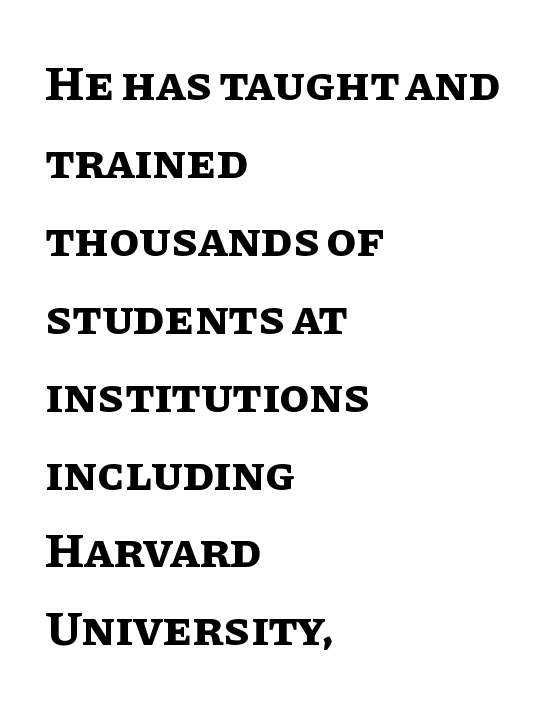
Q: Is the text bold? A: Yes.
Q: Is the text italic (slanted)? A: No, it is upright.
Q: Is the text underlined? A: No.
Q: How is the paragraph aligned? A: Left-aligned.
Q: Is the spacing between letters normal or unusually wide? A: Normal.
Q: Is the spacing between lines tight, normal or loose? A: Normal.
Q: Width (condensed, normal, or wide)? A: Normal.
Q: Stroke contrast? A: Low.
Q: x-height? A: Large.
Q: Monospaced? A: No.
